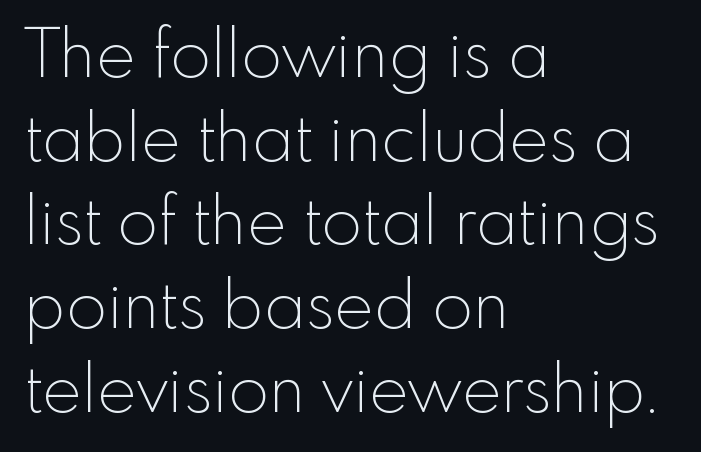
The image shows 67 px thin sans-serif type, upright; set left-aligned, normal line spacing (1.25x), normal letter spacing, not underlined; a small x-height.
